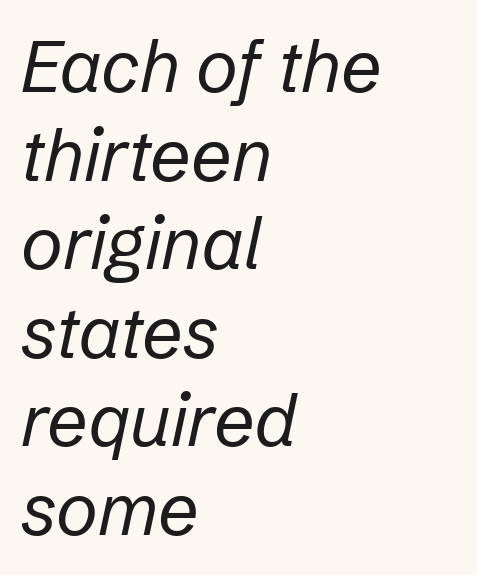
Think of a printed novel: that variable character pitch is what you see here. Is the block centered? No — it sits flush against the left margin. Weight class: somewhere from thin through regular. These lines were composed using italics. Beneath every word, the page is bare. Standard letterfit; no display-style spreading of the glyphs.
